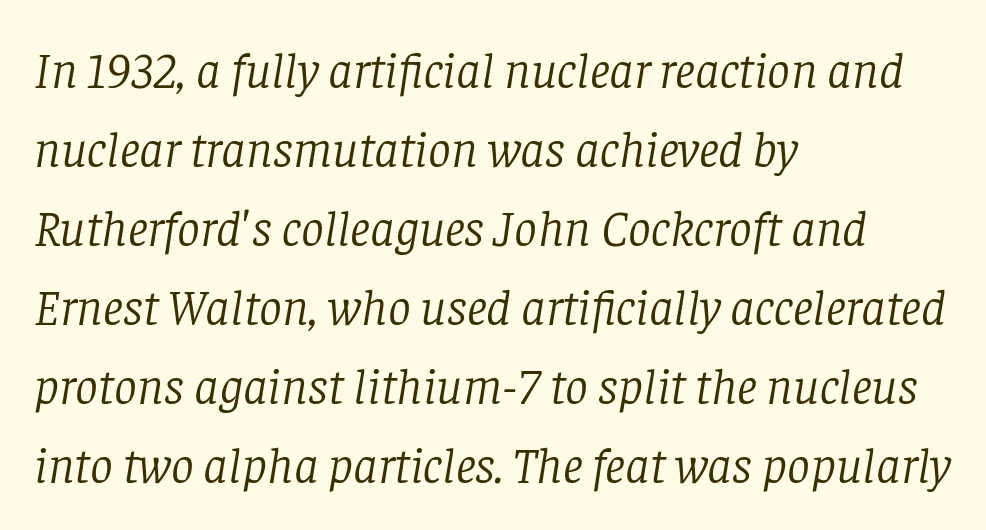
Observe the serifs anchoring each vertical stroke in this sample. Glance below the letters and you will spot only blank space. Does the lettering tilt? It does — this is italic. The leading is moderate, giving the passage an even texture.
